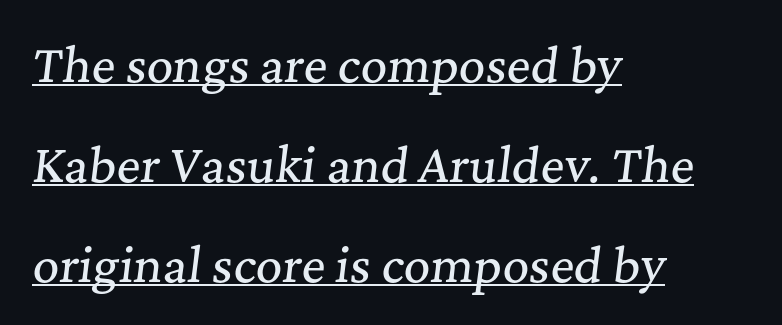
If you drew a ruler down the left edge, every line would touch it. Is there an underline? Yes — a line sits under the letters. This sample uses a serif face. Is the type slanted? Yes — the strokes lean at a clear angle. This sample has the flowing, uneven cadence of proportional lettering.
